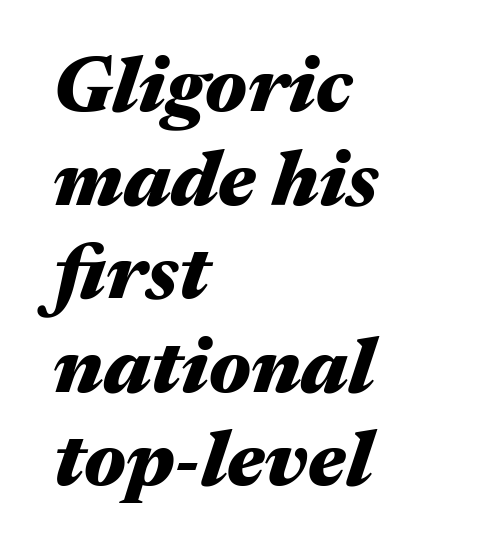
The image shows 78 px heavy, wide type, italic (leaning right); set left-aligned, line spacing 1.2x, normal letter spacing, not underlined; medium stroke contrast and a medium x-height.
